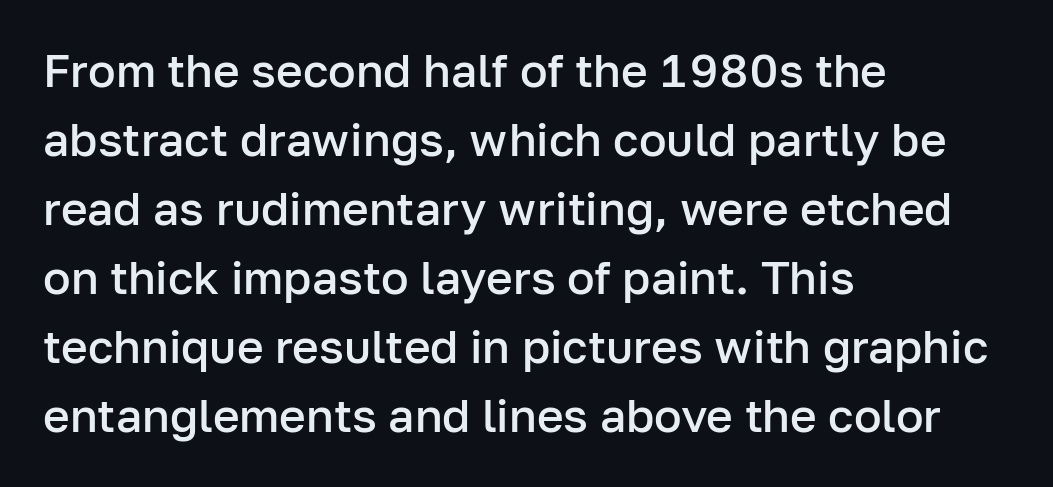
This sample has the flowing, uneven cadence of proportional lettering. Leftover space on each line is placed entirely after the last word. The words here are not underlined. Nope, not italic — everything's standing straight. Nobody touched the tracking dial on this one. The space between consecutive lines is moderate.
